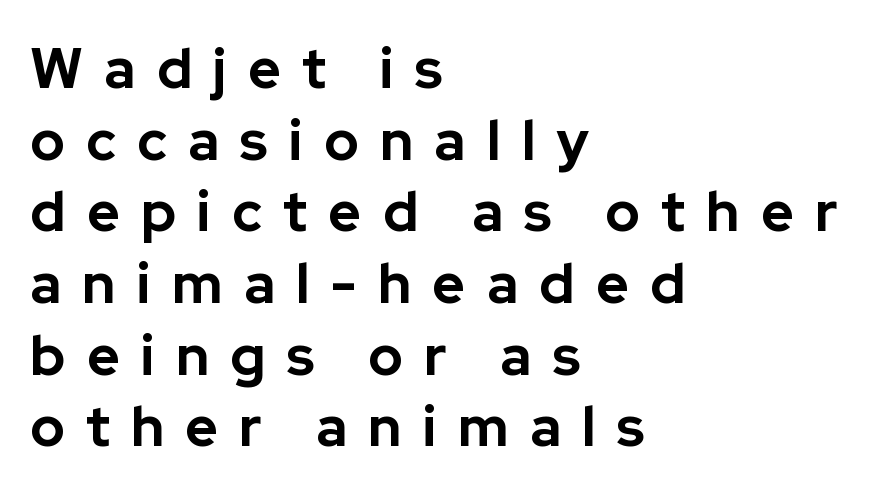
Q: Is the text bold? A: Yes.
Q: Is the text italic (slanted)? A: No, it is upright.
Q: Is the typeface a serif or a sans-serif typeface? A: Sans-serif.
Q: Is the text underlined? A: No.
Q: How is the paragraph aligned? A: Left-aligned.
Q: Is the spacing between letters normal or unusually wide? A: Unusually wide.
Q: Is the spacing between lines tight, normal or loose? A: Normal.
Q: Width (condensed, normal, or wide)? A: Normal.
Q: Stroke contrast? A: Low.
Q: x-height? A: Medium.
Q: Monospaced? A: No.
